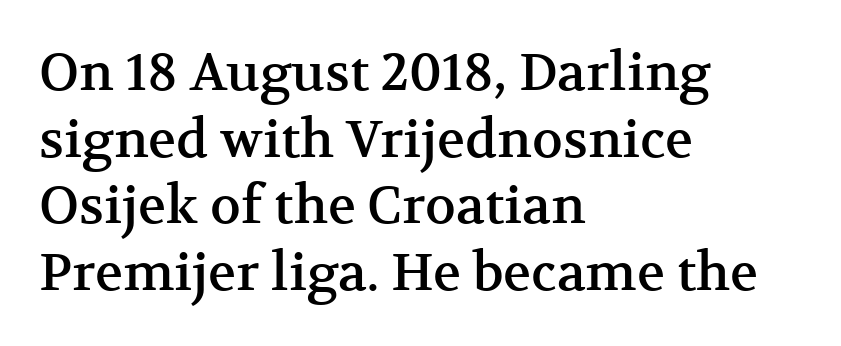
Q: Is the text italic (slanted)? A: No, it is upright.
Q: Is the typeface a serif or a sans-serif typeface? A: Serif.
Q: Is the text underlined? A: No.
Q: How is the paragraph aligned? A: Left-aligned.
Q: Is the spacing between letters normal or unusually wide? A: Normal.
Q: Is the spacing between lines tight, normal or loose? A: Normal.
Q: Width (condensed, normal, or wide)? A: Normal.
Q: Stroke contrast? A: Medium.
Q: x-height? A: Medium.
Q: Monospaced? A: No.
